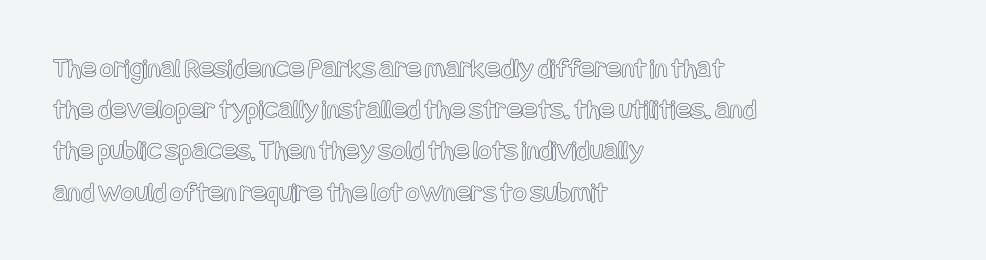
The lines in this sample share a left origin and differ only in where they stop. No extra tracking has been applied to these lines. If you measured baseline to baseline, you'd find a middling distance. It's the straight-up-and-down kind of type.
